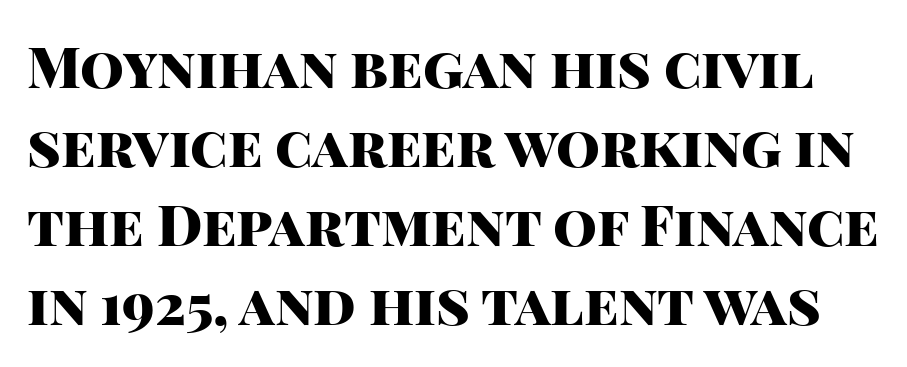
{"serif": "no", "italic": "no", "bold": "yes", "weight": "heavy", "width": "normal", "stroke_contrast": "high", "x_height": "large", "monospaced": "no", "underline": "no", "line_spacing": "normal", "line_spacing_ratio": 1.41, "letter_spacing": "normal", "letter_spacing_em": 0.0, "glyph_px": 56}
